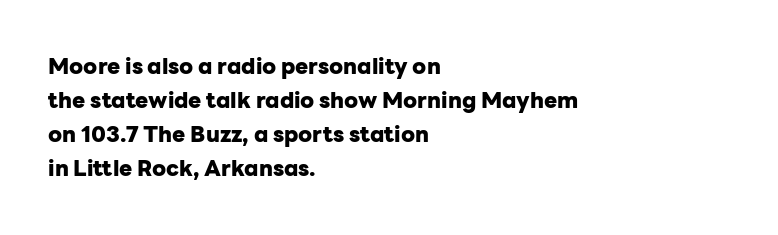
{"italic": "no", "bold": "yes", "underline": "no", "align": "left", "line_spacing": "normal", "line_spacing_ratio": 1.55, "letter_spacing": "normal", "letter_spacing_em": 0.0, "glyph_px": 22}
